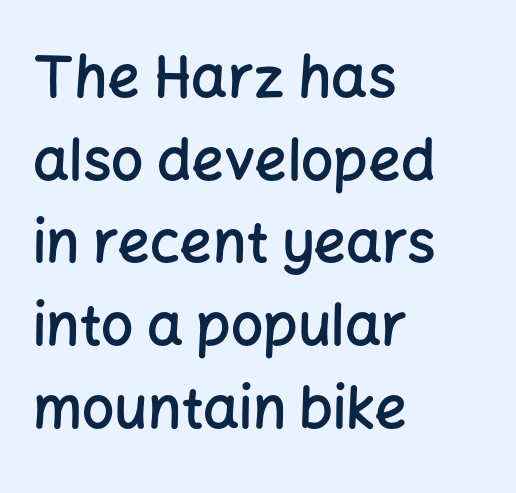
{"serif": "no", "italic": "no", "bold": "semi", "weight": "semibold", "width": "normal", "stroke_contrast": "low", "x_height": "medium", "monospaced": "no", "underline": "no", "align": "left", "line_spacing": "normal", "line_spacing_ratio": 1.45, "letter_spacing": "normal", "letter_spacing_em": 0.0, "glyph_px": 57}
